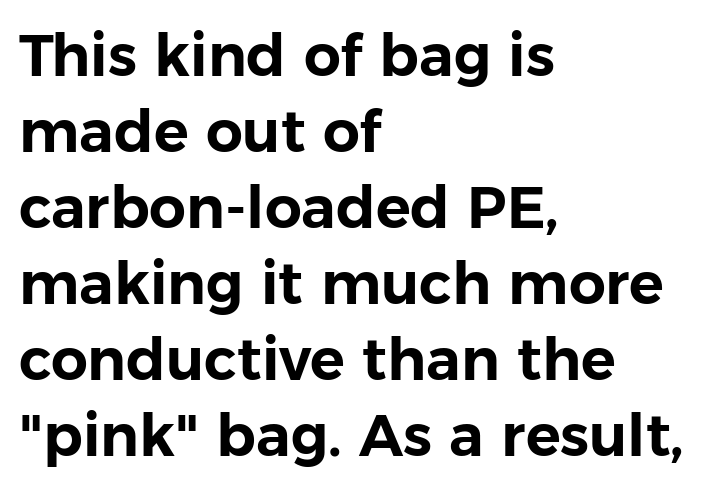
Q: Is the text italic (slanted)? A: No, it is upright.
Q: Is the typeface a serif or a sans-serif typeface? A: Sans-serif.
Q: Is the text underlined? A: No.
Q: How is the paragraph aligned? A: Left-aligned.
Q: Is the spacing between letters normal or unusually wide? A: Normal.
Q: Is the spacing between lines tight, normal or loose? A: Normal.
Q: Width (condensed, normal, or wide)? A: Normal.
Q: Stroke contrast? A: Low.
Q: x-height? A: Medium.
Q: Monospaced? A: No.
